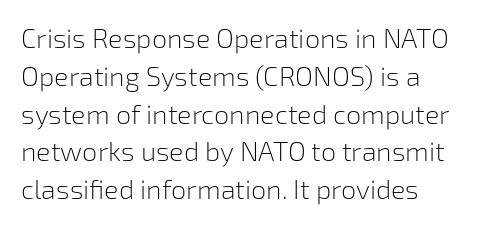
Short note: letters normally spaced. These lines are set flush left with a ragged right edge. The passage shown is not bold in any degree. Rows of type keep a routine distance in the vertical direction. This is the regular roman posture of the typeface.
